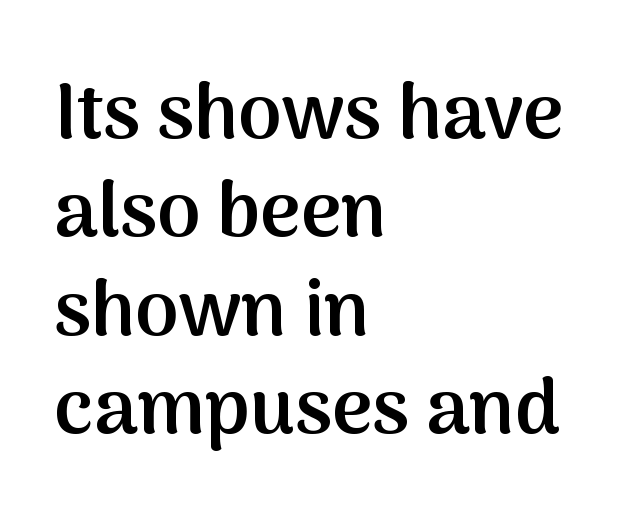
The image shows 78 px semibold sans-serif type, upright; set left-aligned, normal line spacing (1.26x), normal letter spacing, not underlined; medium stroke contrast and a medium x-height.
